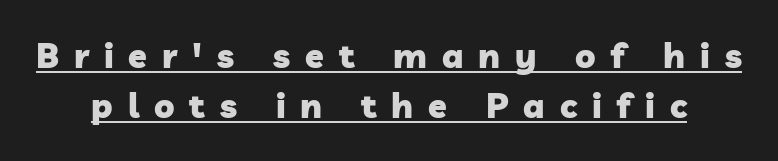
Q: Is the text bold? A: Yes.
Q: Is the typeface a serif or a sans-serif typeface? A: Sans-serif.
Q: Is the text underlined? A: Yes.
Q: Is the spacing between letters normal or unusually wide? A: Unusually wide.
Q: Is the spacing between lines tight, normal or loose? A: Normal.
Q: Width (condensed, normal, or wide)? A: Normal.
Q: Stroke contrast? A: Low.
Q: x-height? A: Medium.
Q: Monospaced? A: No.
